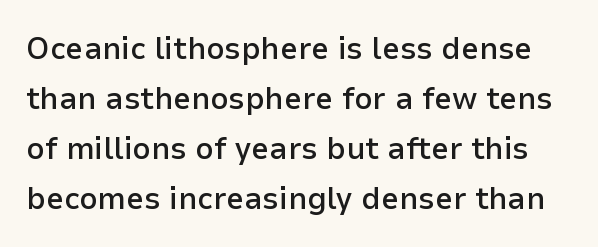
{"serif": "no", "italic": "no", "bold": "semi", "weight": "semibold", "width": "normal", "stroke_contrast": "low", "x_height": "medium", "monospaced": "no", "underline": "no", "line_spacing": "normal", "line_spacing_ratio": 1.56, "letter_spacing": "normal", "letter_spacing_em": 0.0, "glyph_px": 32}
